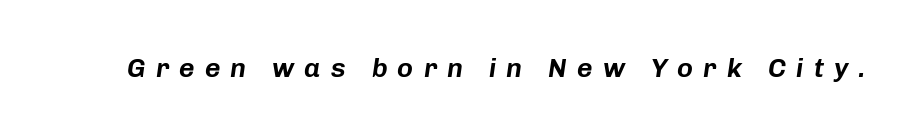
{"italic": "yes", "lean": "right", "slant_degrees": 8, "underline": "no", "letter_spacing": "wide", "letter_spacing_em": 0.37, "glyph_px": 27}
